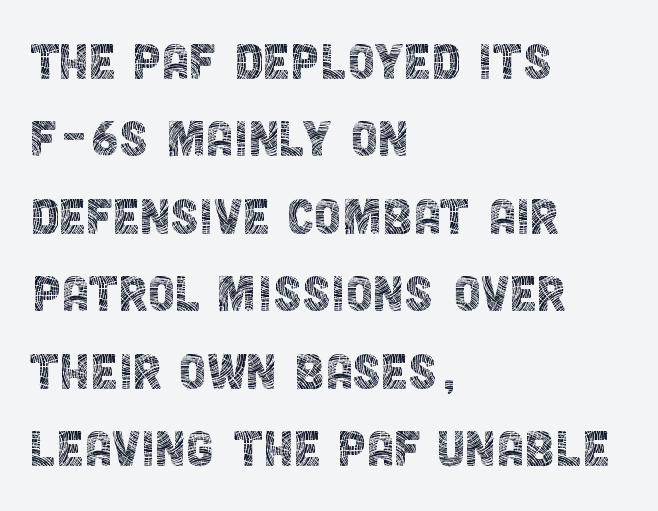
Any mark beneath the type? The region is blank. The cut favours lightness, reaching ordinary text weight at its darkest. A sans-serif font was chosen for this passage. Horizontally, the lines are justified to the leading edge only. In terms of leading, this rendering sits right in the middle. The passage shown has conventional tracking throughout.
